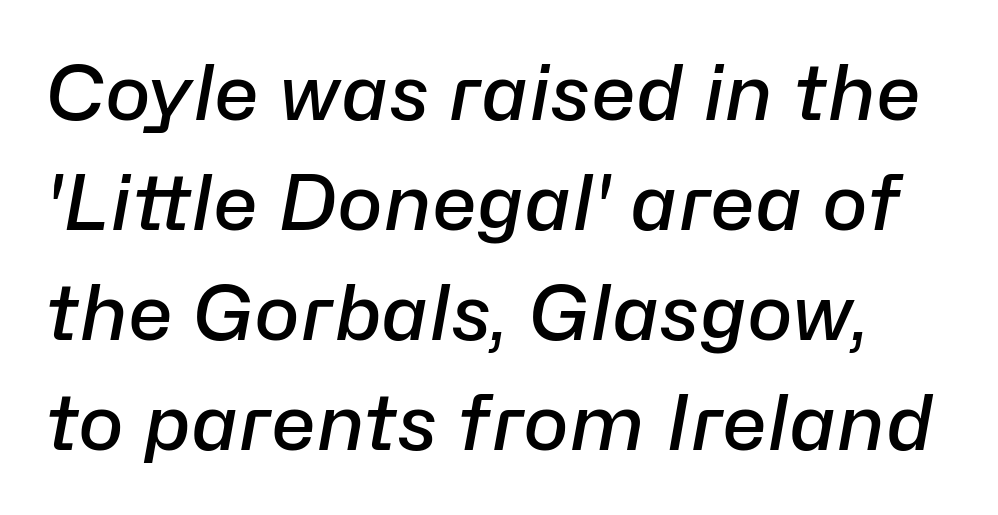
{"italic": "yes", "lean": "right", "slant_degrees": 10, "bold": "semi", "weight": "semibold", "width": "normal", "stroke_contrast": "low", "x_height": "medium", "monospaced": "no", "underline": "no", "line_spacing": "normal", "line_spacing_ratio": 1.43, "letter_spacing": "normal", "letter_spacing_em": 0.0, "glyph_px": 77}
